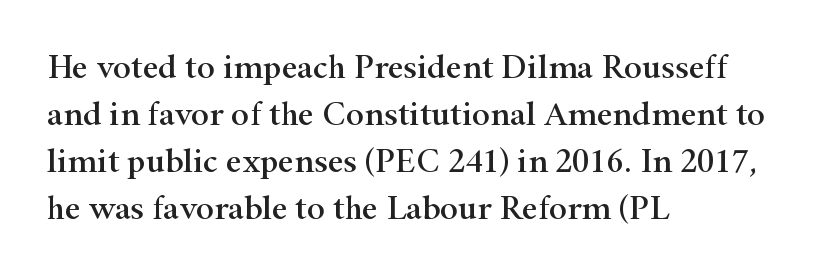
{"serif": "yes", "italic": "no", "width": "wide", "stroke_contrast": "high", "x_height": "small", "monospaced": "no", "underline": "no", "align": "left", "line_spacing": "normal", "line_spacing_ratio": 1.38, "letter_spacing": "normal", "letter_spacing_em": 0.0, "glyph_px": 34}
